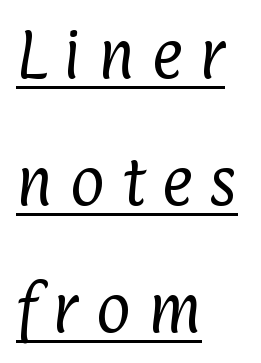
{"serif": "no", "bold": "no", "weight": "regular", "width": "condensed", "stroke_contrast": "low", "x_height": "medium", "monospaced": "no", "underline": "yes", "align": "left", "line_spacing": "loose", "line_spacing_ratio": 2.35, "letter_spacing": "wide", "letter_spacing_em": 0.31, "glyph_px": 54}
